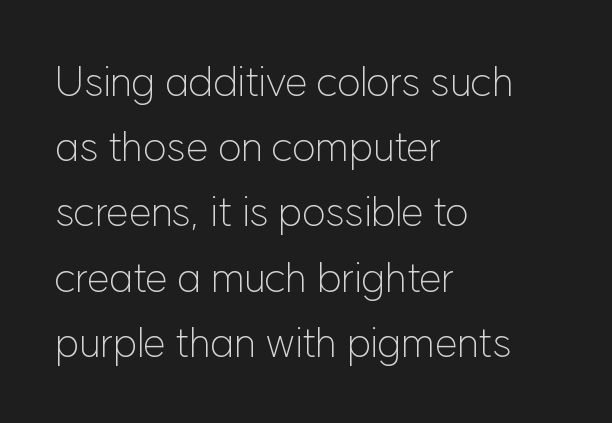
The type sits square on the baseline with zero lean. The glyphs are unaccompanied by any horizontal stroke below them. The weight tops out at a normal text grade. Visually the block forms a straight wall on the left and a jagged coastline on the right. A typesetter would call this zero additional tracking.
